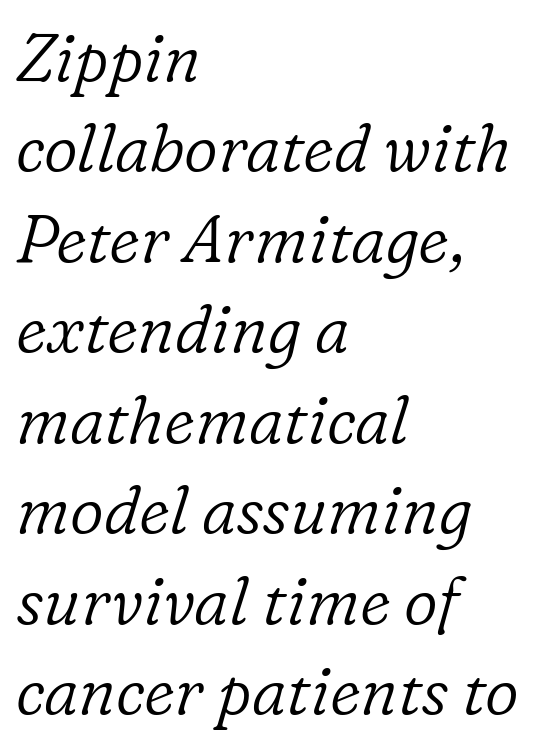
The image shows 66 px light serif type, italic (leaning right); set left-aligned, normal line spacing (1.37x), normal letter spacing, not underlined; low stroke contrast and a medium x-height.
